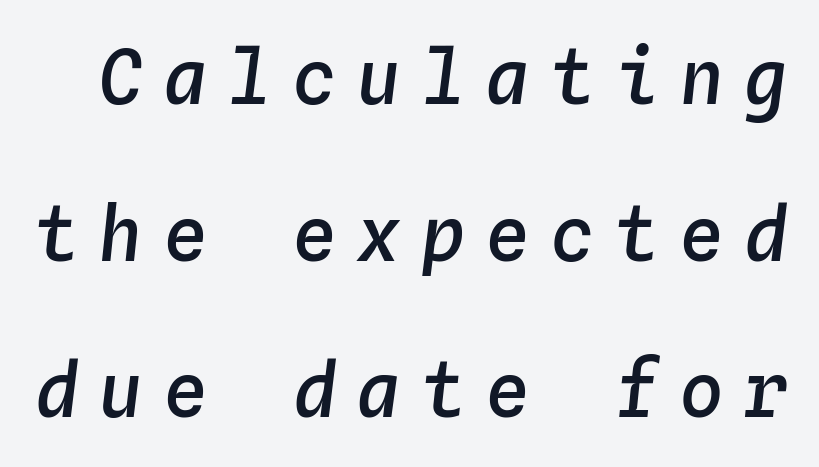
Compared with an ordinary text face, these strokes are moderately heavier — a semibold. This sample uses expanded letter spacing, leaving extra air between glyphs. Leading is clearly above the norm, producing a sparse column. The rendering uses typewriter-style spacing with identical character cells.
